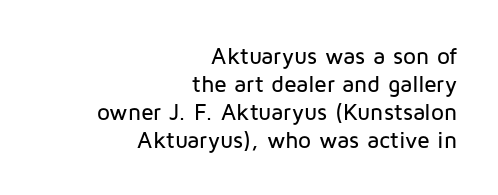
Q: Is the text italic (slanted)? A: No, it is upright.
Q: Is the text underlined? A: No.
Q: How is the paragraph aligned? A: Right-aligned.
Q: Is the spacing between letters normal or unusually wide? A: Normal.
